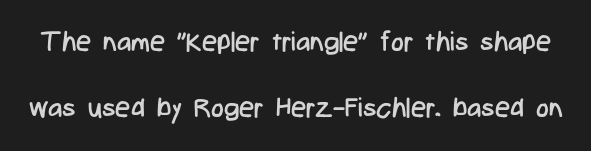
{"italic": "no", "bold": "no", "underline": "no", "line_spacing": "loose", "line_spacing_ratio": 2.46, "letter_spacing": "normal", "letter_spacing_em": 0.0, "glyph_px": 27}
